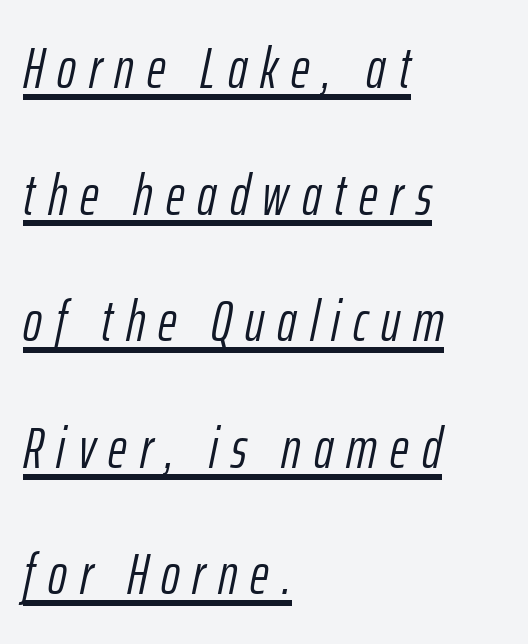
Q: Is the text bold? A: No.
Q: Is the text italic (slanted)? A: Yes, it leans right by about 12 degrees.
Q: Is the text underlined? A: Yes.
Q: How is the paragraph aligned? A: Left-aligned.
Q: Is the spacing between letters normal or unusually wide? A: Unusually wide.
Q: Is the spacing between lines tight, normal or loose? A: Loose.
Q: Width (condensed, normal, or wide)? A: Condensed.
Q: Stroke contrast? A: Low.
Q: x-height? A: Medium.
Q: Monospaced? A: No.
